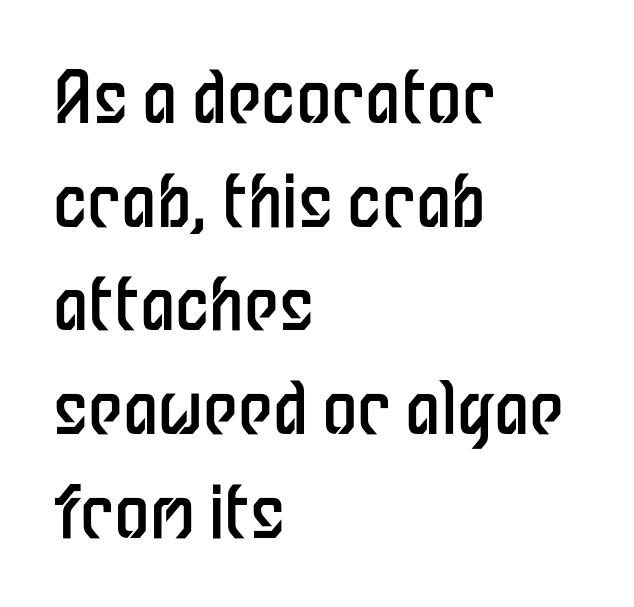
The image shows 71 px regular-weight, condensed sans-serif type, upright; set left-aligned, normal line spacing (1.46x), normal letter spacing, not underlined; low stroke contrast and a medium x-height.
